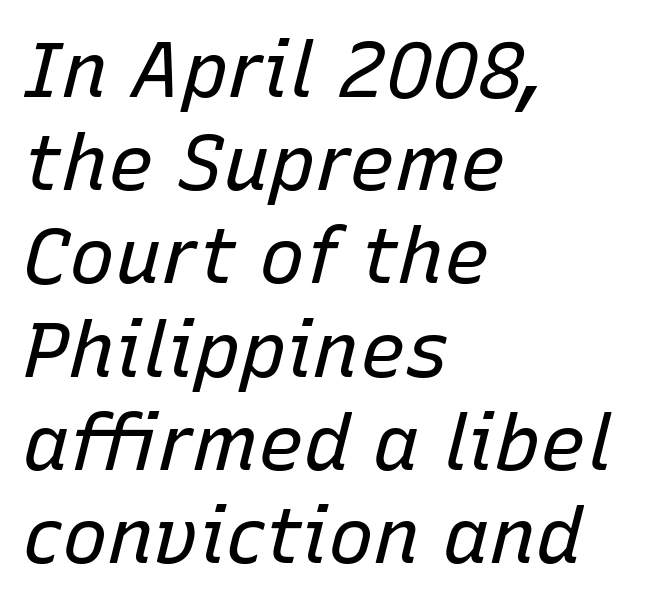
The image shows 77 px regular-weight type, italic (leaning right); set left-aligned, line spacing 1.21x, normal letter spacing, not underlined; low stroke contrast and a medium x-height.
